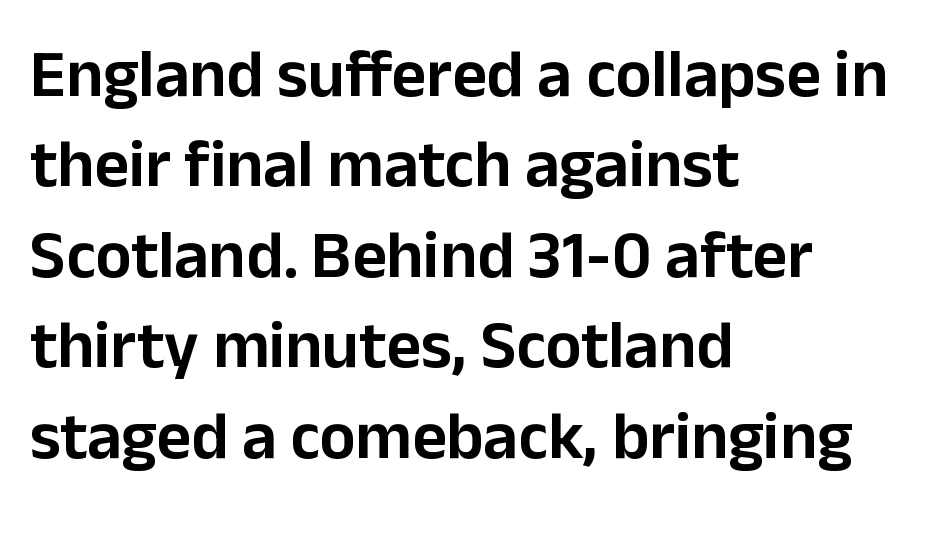
The image shows 67 px sans-serif type, upright; set left-aligned, normal line spacing (1.35x), normal letter spacing, not underlined; low stroke contrast and a medium x-height.
